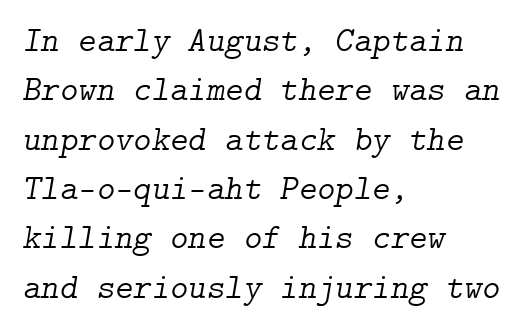
{"serif": "yes", "italic": "yes", "lean": "right", "slant_degrees": 9, "bold": "no", "weight": "light", "width": "normal", "stroke_contrast": "low", "x_height": "medium", "underline": "no", "align": "left", "line_spacing": "normal", "line_spacing_ratio": 1.41, "letter_spacing": "normal", "letter_spacing_em": 0.0, "glyph_px": 35}
